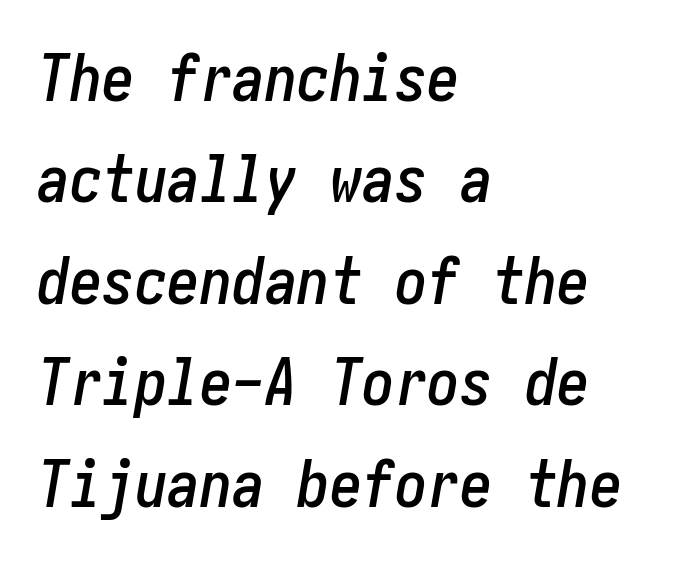
The whole block is typeset with a tilt. The baseline area is clear. Does the leading feel generous? No, just average. Caption: standard tracking, unaltered. Reading down the block, your eye returns to a fixed left position each line.
